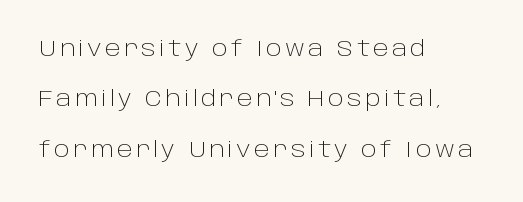
Think standard paragraph weight, or any step lighter than that. Unmarked baselines from the first word to the last. The type sits square on the baseline with zero lean. Baseline-to-baseline distance is far greater than the letter height. Every row of glyphs begins at an identical x-position on the left.
